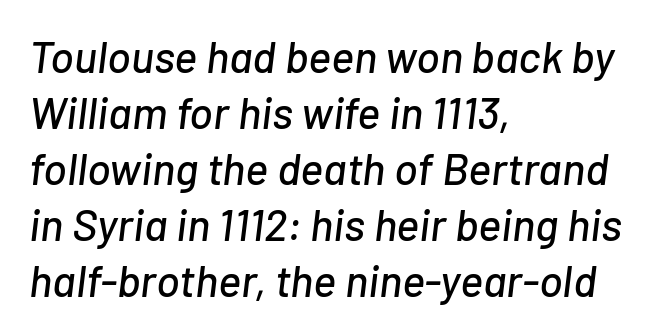
Q: Is the text italic (slanted)? A: Yes, it leans right by about 7 degrees.
Q: Is the text underlined? A: No.
Q: How is the paragraph aligned? A: Left-aligned.
Q: Is the spacing between letters normal or unusually wide? A: Normal.
Q: Is the spacing between lines tight, normal or loose? A: Normal.
Q: Width (condensed, normal, or wide)? A: Normal.
Q: Stroke contrast? A: Low.
Q: x-height? A: Medium.
Q: Monospaced? A: No.
